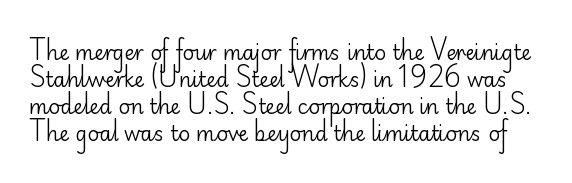
{"italic": "no", "bold": "no", "underline": "no", "line_spacing": "normal", "line_spacing_ratio": 1.35, "letter_spacing": "normal", "letter_spacing_em": 0.0, "glyph_px": 20}
